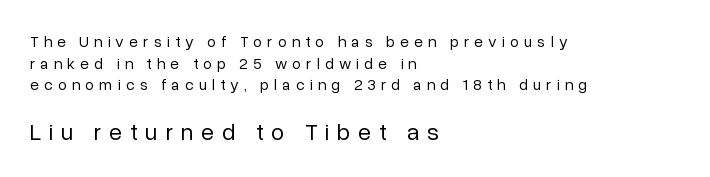
{"italic": "no", "bold": "no", "underline": "no", "align": "left", "line_spacing": "normal", "line_spacing_ratio": 1.35, "letter_spacing": "wide", "letter_spacing_em": 0.32, "larger_block": "second", "size_ratio": 1.5, "glyph_px": 24}
